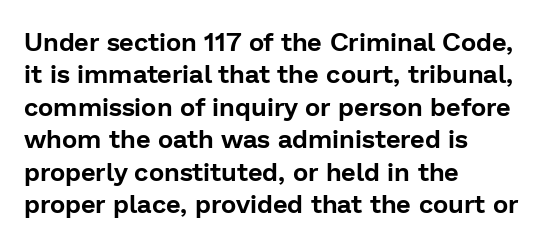
The image shows 26 px text type, upright; set left-aligned, normal line spacing (1.25x), normal letter spacing, not underlined.
